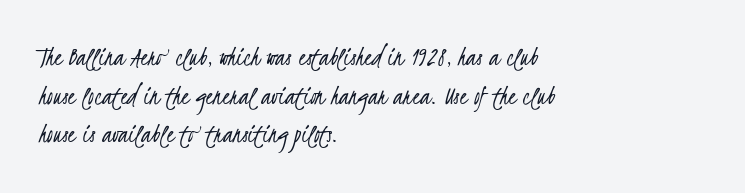
Is there much room between lines? A standard amount, neither cramped nor airy. Compared with a typical body face, this is equally light or lighter still. The gaps between neighbouring characters are ordinary and unremarkable. Honestly, there is no underline to notice here at all.
